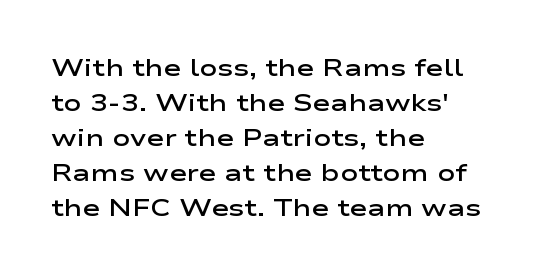
{"italic": "no", "bold": "semi", "underline": "no", "align": "left", "line_spacing": "normal", "line_spacing_ratio": 1.46, "letter_spacing": "normal", "letter_spacing_em": 0.0, "glyph_px": 24}
